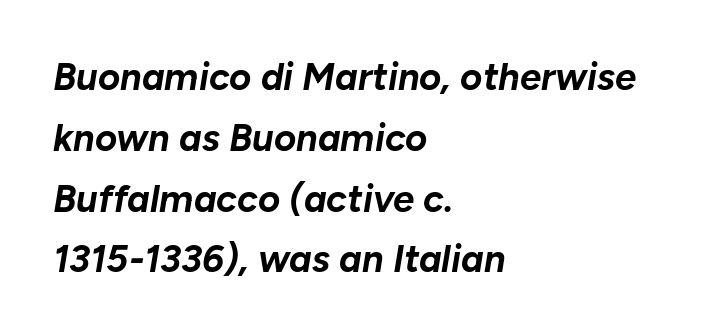
{"italic": "yes", "lean": "right", "slant_degrees": 10, "bold": "yes", "weight": "bold", "width": "normal", "stroke_contrast": "low", "x_height": "medium", "monospaced": "no", "underline": "no", "align": "left", "line_spacing": "normal", "line_spacing_ratio": 1.6, "letter_spacing": "normal", "letter_spacing_em": 0.0, "glyph_px": 38}
